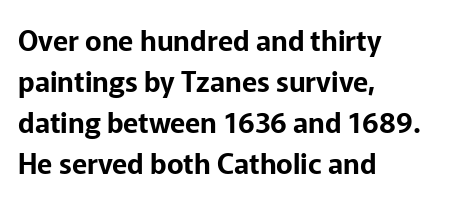
Q: Is the text italic (slanted)? A: No, it is upright.
Q: Is the typeface a serif or a sans-serif typeface? A: Sans-serif.
Q: Is the text underlined? A: No.
Q: How is the paragraph aligned? A: Left-aligned.
Q: Is the spacing between letters normal or unusually wide? A: Normal.
Q: Is the spacing between lines tight, normal or loose? A: Normal.
Q: Width (condensed, normal, or wide)? A: Normal.
Q: Stroke contrast? A: Low.
Q: x-height? A: Medium.
Q: Monospaced? A: No.
